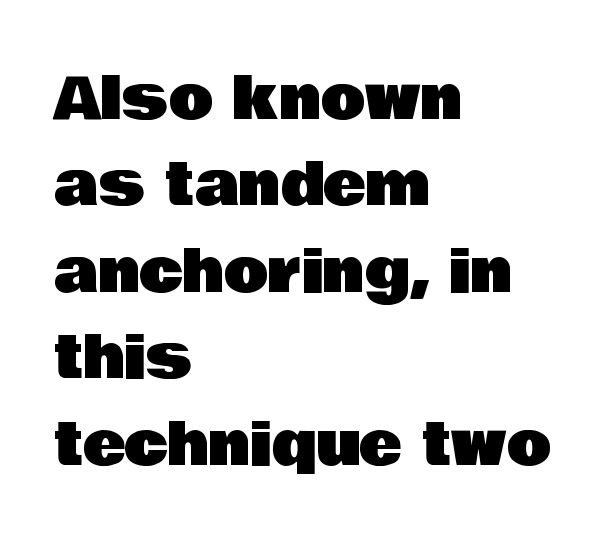
{"serif": "no", "italic": "no", "width": "normal", "stroke_contrast": "low", "x_height": "large", "monospaced": "no", "underline": "no", "align": "left", "line_spacing": "normal", "line_spacing_ratio": 1.49, "letter_spacing": "normal", "letter_spacing_em": 0.0, "glyph_px": 58}
